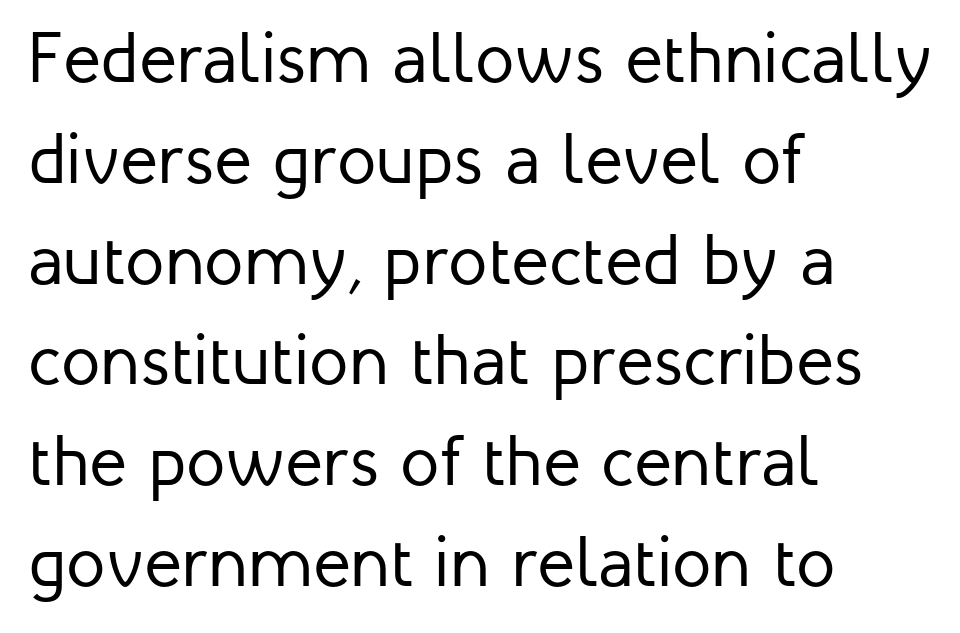
The image shows 71 px regular-weight sans-serif type, upright; set left-aligned, normal line spacing (1.42x), normal letter spacing, not underlined; low stroke contrast and a medium x-height.
